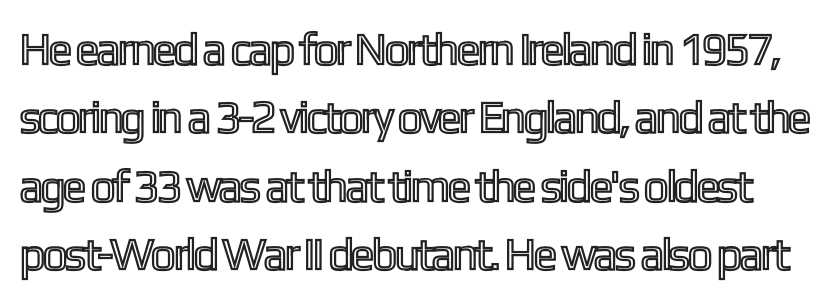
The image shows 45 px condensed type, upright; set normal line spacing (1.52x), normal letter spacing, not underlined; a medium x-height.
